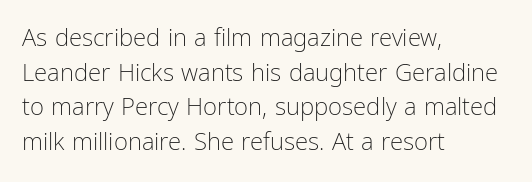
The image shows 24 px text type, upright; set left-aligned, normal line spacing (1.44x), normal letter spacing, not underlined.
